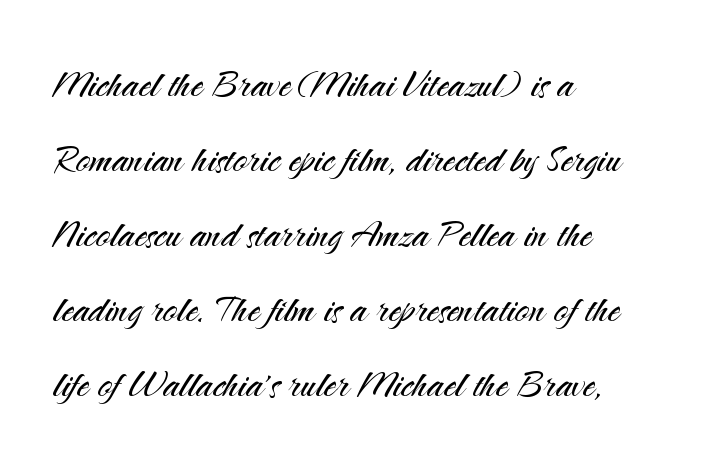
The image shows 48 px light sans-serif type; set left-aligned, normal line spacing (1.56x), normal letter spacing, not underlined; medium stroke contrast and a small x-height.
